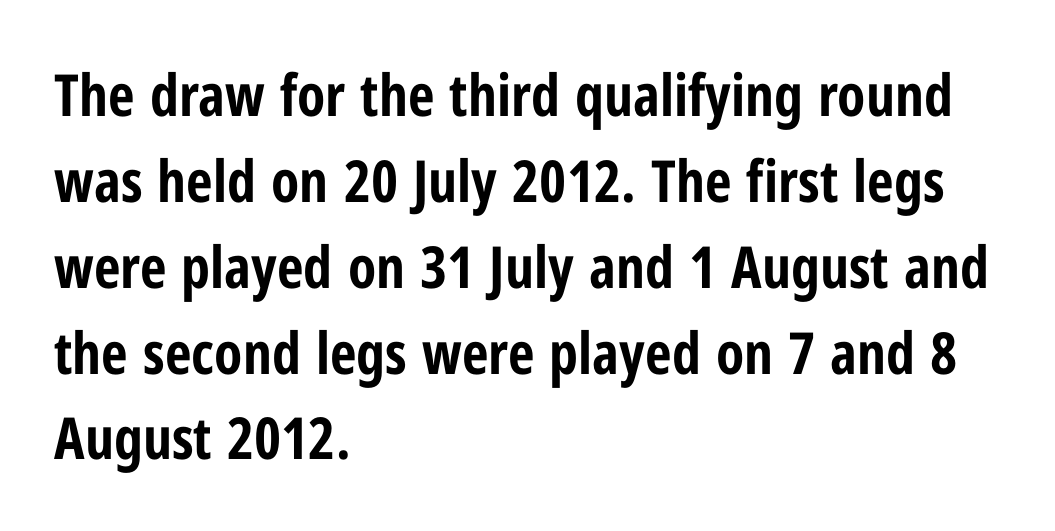
Q: Is the text bold? A: Yes.
Q: Is the text italic (slanted)? A: No, it is upright.
Q: Is the typeface a serif or a sans-serif typeface? A: Sans-serif.
Q: Is the text underlined? A: No.
Q: How is the paragraph aligned? A: Left-aligned.
Q: Is the spacing between letters normal or unusually wide? A: Normal.
Q: Is the spacing between lines tight, normal or loose? A: Normal.
Q: Width (condensed, normal, or wide)? A: Condensed.
Q: Stroke contrast? A: Low.
Q: x-height? A: Medium.
Q: Monospaced? A: No.
